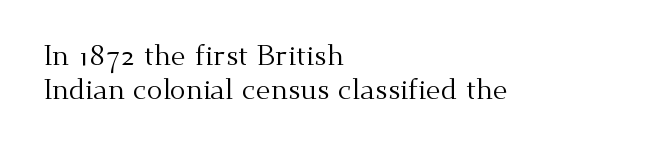
Honestly, there is no underline to notice here at all. In CSS terms this would be text-align: left. This sample uses a serif face. The type sits square on the baseline with zero lean. A typesetter would call this proportional, since set widths differ per character. Does extra space separate the letters? No, they use regular spacing.
